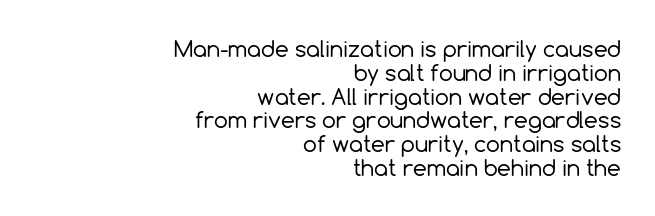
The image shows 22 px text type, upright; set right-aligned, tight line spacing (1.08x), normal letter spacing, not underlined.
